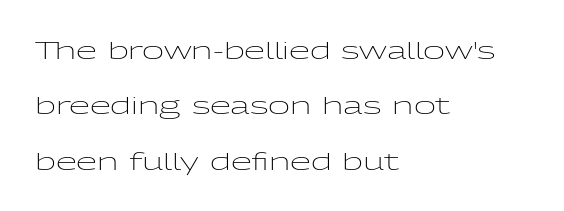
Whoever set this chose breathing room over compactness in the vertical rhythm. The typography opts for an upright posture over an oblique one. The strokes are not fattened; the text isn't bold. The gaps between neighbouring characters are ordinary and unremarkable. Left-aligned paragraph, ragged on the right.
